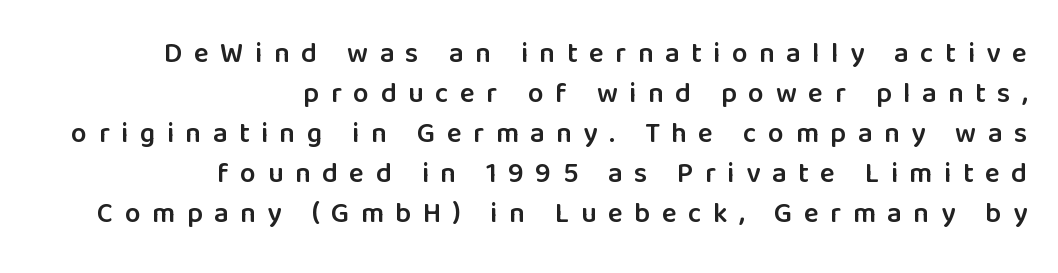
The image shows 28 px semibold sans-serif type, upright; set right-aligned, normal line spacing (1.43x), unusually wide letter spacing (+0.41 em), not underlined; low stroke contrast and a medium x-height.
